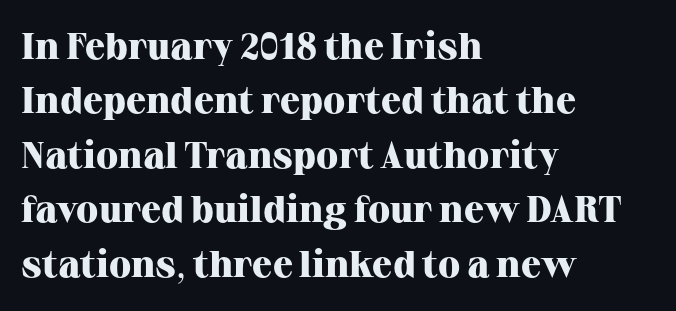
Has an underline been added? It has not. This is the regular roman posture of the typeface. The font family rendered here belongs to the serif group. Does extra space separate the letters? No, they use regular spacing.
